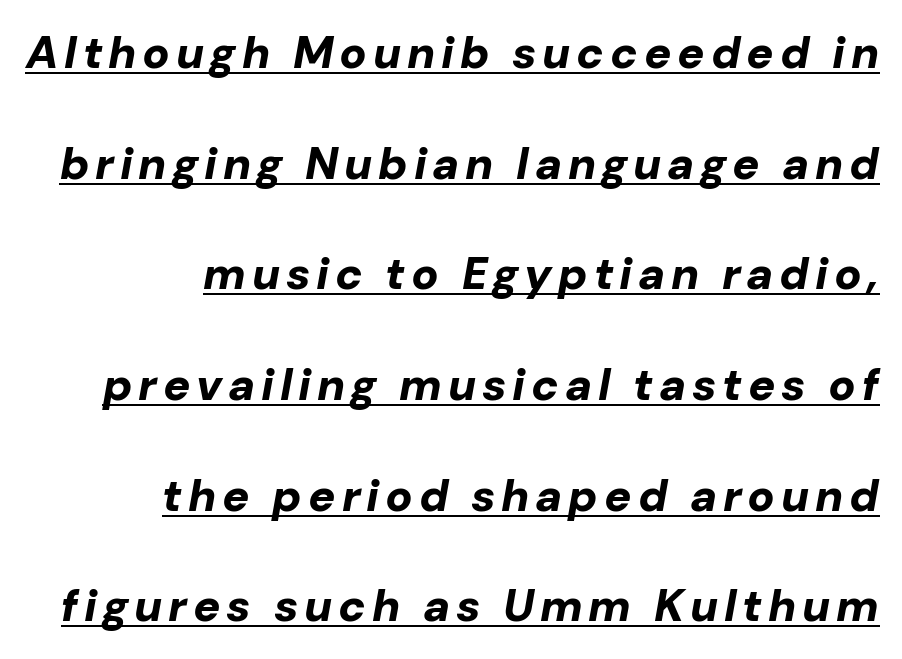
The image shows 45 px bold type, italic (leaning right); set right-aligned, loose line spacing (2.46x), underlined; low stroke contrast and a medium x-height.
